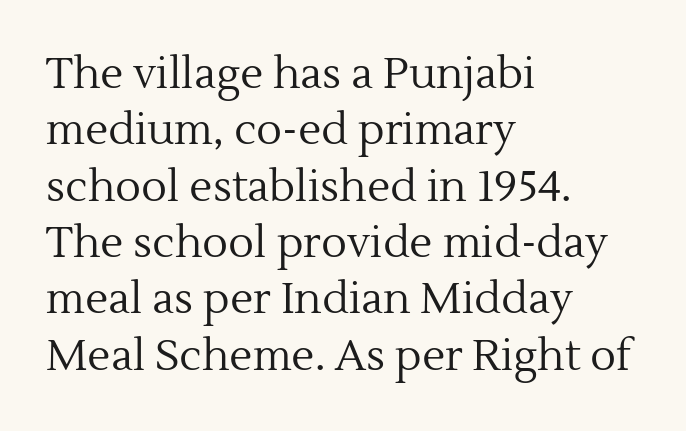
{"serif": "yes", "italic": "no", "bold": "no", "weight": "regular", "width": "normal", "x_height": "medium", "monospaced": "no", "underline": "no", "align": "left", "line_spacing": "normal", "line_spacing_ratio": 1.31, "letter_spacing": "normal", "letter_spacing_em": 0.0, "glyph_px": 43}
